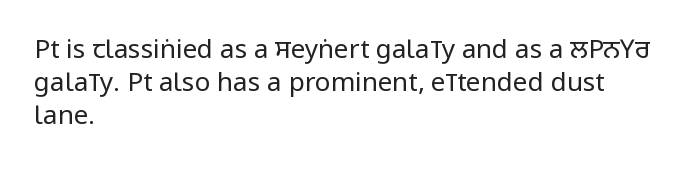
Q: Is the text bold? A: No.
Q: Is the text italic (slanted)? A: No, it is upright.
Q: Is the text underlined? A: No.
Q: How is the paragraph aligned? A: Left-aligned.
Q: Is the spacing between letters normal or unusually wide? A: Normal.
Q: Is the spacing between lines tight, normal or loose? A: Normal.
